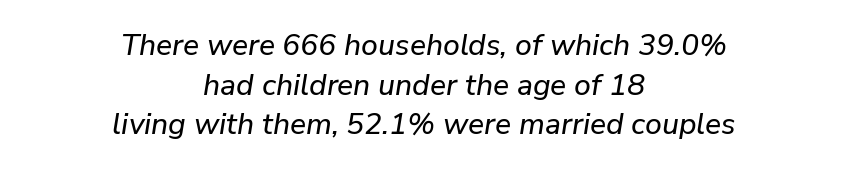
Q: Is the text italic (slanted)? A: Yes, it leans right by about 9 degrees.
Q: Is the text underlined? A: No.
Q: How is the paragraph aligned? A: Centered.
Q: Is the spacing between letters normal or unusually wide? A: Normal.
Q: Is the spacing between lines tight, normal or loose? A: Normal.
Q: Width (condensed, normal, or wide)? A: Normal.
Q: Stroke contrast? A: Low.
Q: x-height? A: Medium.
Q: Monospaced? A: No.
